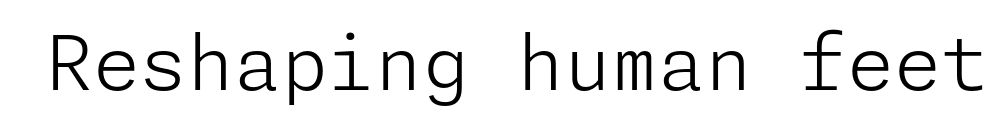
{"serif": "no", "italic": "no", "bold": "no", "weight": "light", "width": "normal", "stroke_contrast": "low", "x_height": "medium", "underline": "no", "letter_spacing": "normal", "letter_spacing_em": 0.0, "glyph_px": 76}
